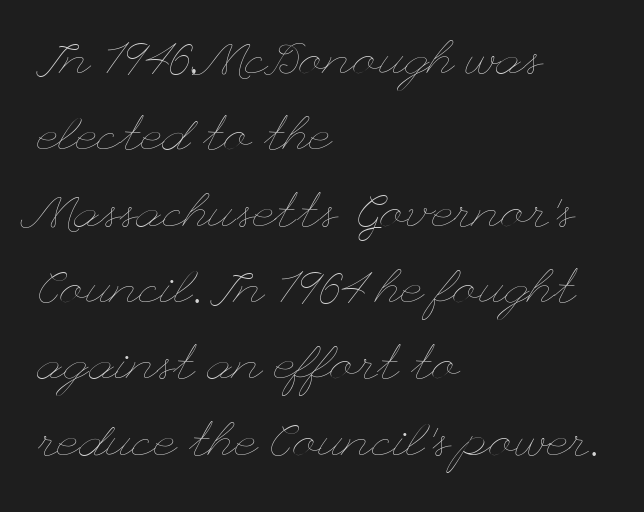
{"bold": "no", "weight": "thin", "width": "wide", "stroke_contrast": "low", "x_height": "small", "underline": "no", "align": "left", "line_spacing": "normal", "line_spacing_ratio": 1.59, "letter_spacing": "normal", "letter_spacing_em": 0.0, "glyph_px": 48}
